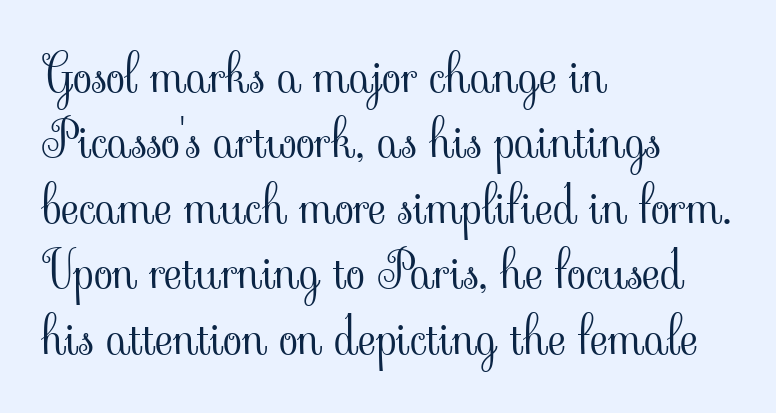
Leftover space on each line is placed entirely after the last word. This block has exactly the height ordinary leading produces. Weight: not bold — regular or lighter. The horizontal fit of the characters is conventional and even. Unlike italic type, these characters show no tilt at all. The passage shown is typed in a proportional face where columns would drift.
